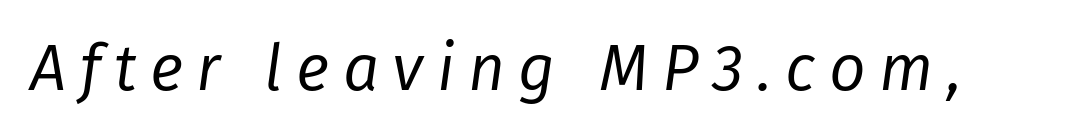
Check under the words: just untouched page. Nothing heavy about these letters — not bold at all. It's the slanting kind of type. The face used here is proportionally spaced, like ordinary book or web type. Words appear elongated and porous because spacing is wide.
